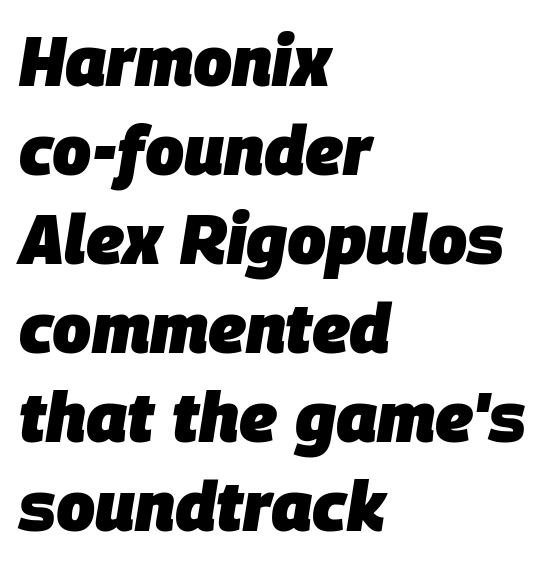
Anything drawn beneath the words? Only blank space. Note the varied advance widths — an 'i' is clearly narrower than an 'm'. Strong, thick strokes mark this as bold type. If you drew a ruler down the left edge, every line would touch it. Summary of vertical rhythm: regular, with standard interline spacing. Nobody touched the tracking dial on this one.
